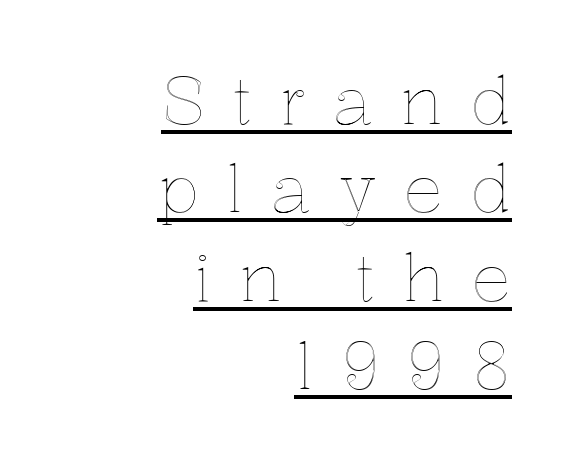
The image shows 66 px text type, upright; set right-aligned, normal line spacing (1.34x), unusually wide letter spacing (+0.41 em), underlined; a medium x-height.
